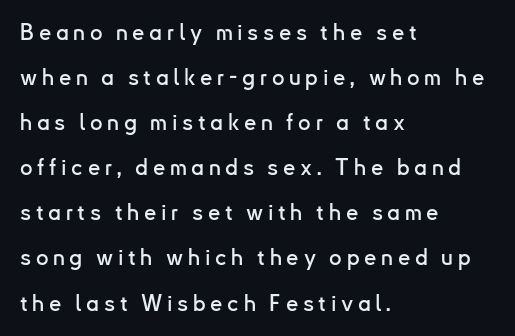
The image shows 22 px text type, upright; set left-aligned, loose line spacing (2.05x), unusually wide letter spacing (+0.21 em), not underlined.
